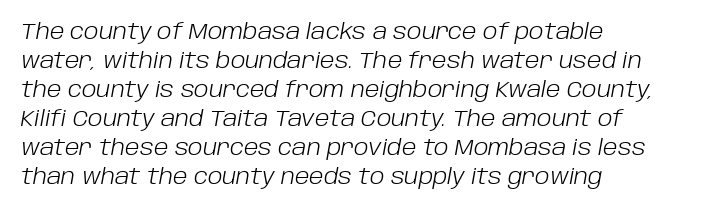
Clear beneath every line of the passage. You can tell it's italic because the verticals aren't actually vertical. Whoever set this chose a conventional vertical rhythm. The typeface has the unassuming heft of standard copy or less. Casual observation: everything's shoved over to the left. Glyph-to-glyph distance matches everyday printed text.
